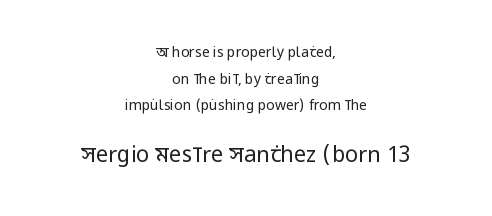
The image shows 22 px text type, upright; set centered, loose line spacing (1.9x), normal letter spacing, not underlined; the second (bottom) block is 1.57x larger.
